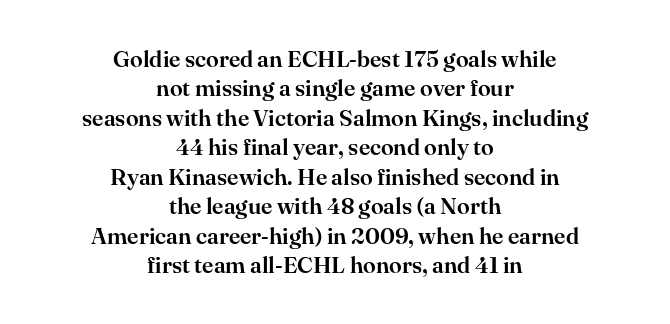
The space between consecutive lines is moderate. Each word holds together tightly as a unit, with standard inter-letter gaps. Horizontally, the lines are justified to the midpoint only. A typesetter would mark this as roman, not italic. Has an underline been added? It has not.
